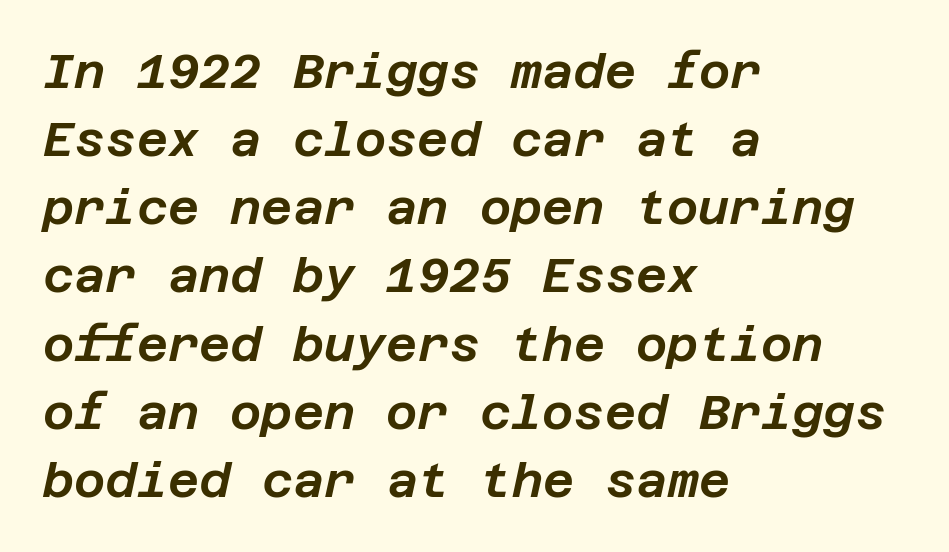
Q: Is the text italic (slanted)? A: Yes, it leans right by about 12 degrees.
Q: Is the text underlined? A: No.
Q: How is the paragraph aligned? A: Left-aligned.
Q: Is the spacing between letters normal or unusually wide? A: Normal.
Q: Is the spacing between lines tight, normal or loose? A: Normal.
Q: Width (condensed, normal, or wide)? A: Normal.
Q: Stroke contrast? A: Low.
Q: x-height? A: Large.
